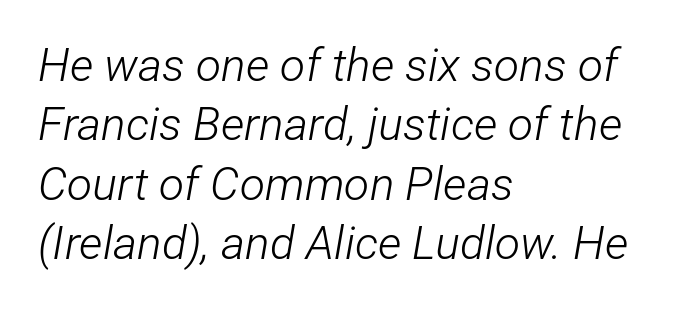
{"italic": "yes", "lean": "right", "slant_degrees": 12, "bold": "no", "weight": "light", "width": "condensed", "stroke_contrast": "low", "x_height": "medium", "monospaced": "no", "underline": "no", "align": "left", "line_spacing": "normal", "line_spacing_ratio": 1.29, "letter_spacing": "normal", "letter_spacing_em": 0.0, "glyph_px": 46}
